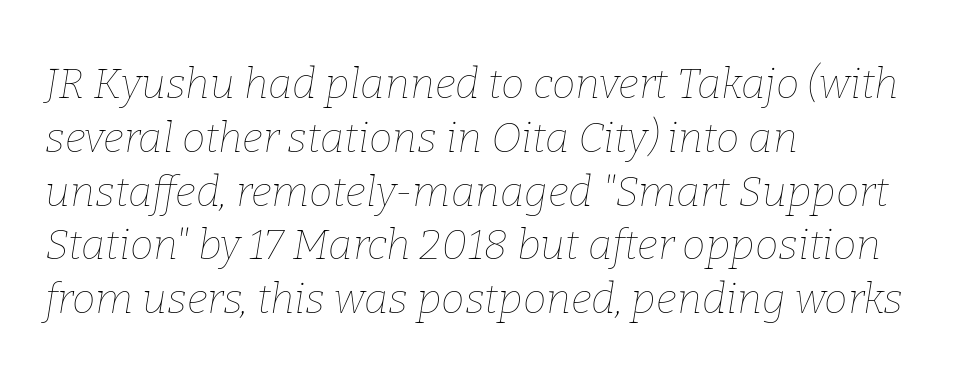
The image shows 42 px thin type, italic (leaning right); set left-aligned, normal line spacing (1.28x), normal letter spacing, not underlined; low stroke contrast and a medium x-height.
